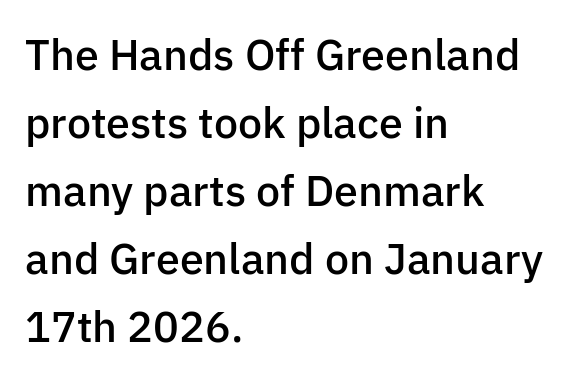
The image shows 43 px semibold sans-serif type, upright; set left-aligned, normal line spacing (1.58x), normal letter spacing, not underlined; low stroke contrast and a medium x-height.
